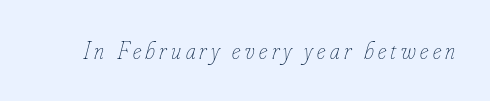
The image shows 24 px text type, italic (leaning right); set not underlined.
